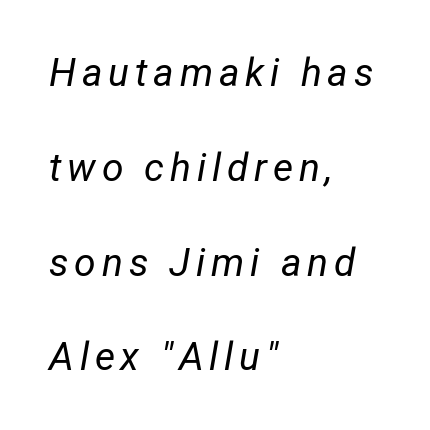
Caption: face not bold, strokes unweighted. Descender tails drop into unmarked territory. Each new line begins a long way beneath the previous one. Does the lettering tilt? It does — this is italic.
